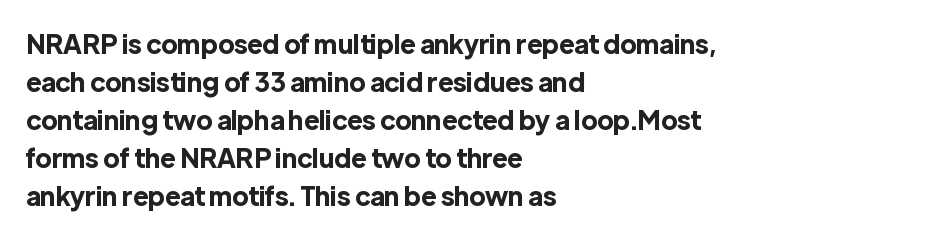
{"italic": "no", "bold": "yes", "underline": "no", "align": "left", "line_spacing": "normal", "line_spacing_ratio": 1.46, "letter_spacing": "normal", "letter_spacing_em": 0.0, "glyph_px": 26}
